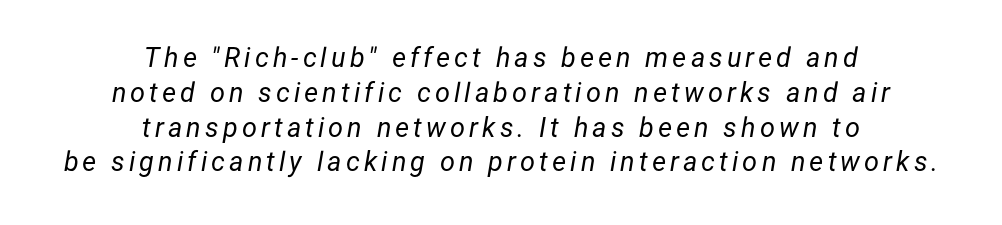
How would I describe the line gaps? Plain and ordinary. Underline: absent. Style check: oblique. The paragraph shown floats in the horizontal middle. The letters look calm and open, with moderate or lighter stems.
